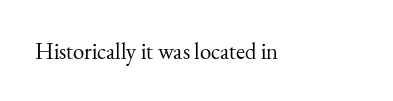
{"italic": "no", "bold": "no", "underline": "no", "letter_spacing": "normal", "letter_spacing_em": 0.0, "glyph_px": 23}
